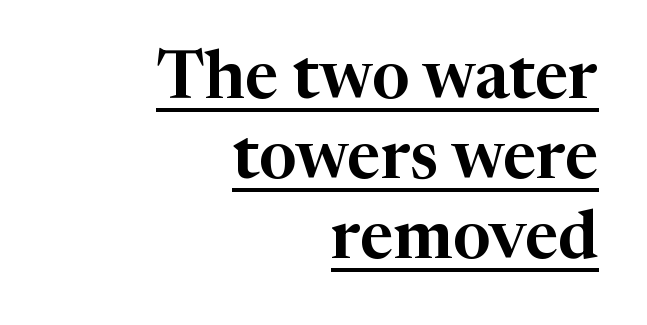
How are the letters spaced? Ordinarily, with no added tracking. Does the copy run flush right? Yes — the right margin is perfectly even. Notice how a bar underscores the lettering throughout. Proportional: the letters do not fall into vertical columns.
